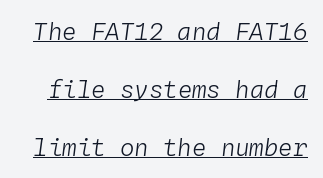
{"italic": "yes", "lean": "right", "slant_degrees": 4, "bold": "no", "underline": "yes", "line_spacing": "loose", "line_spacing_ratio": 2.41, "letter_spacing": "normal", "letter_spacing_em": 0.0, "glyph_px": 24}
